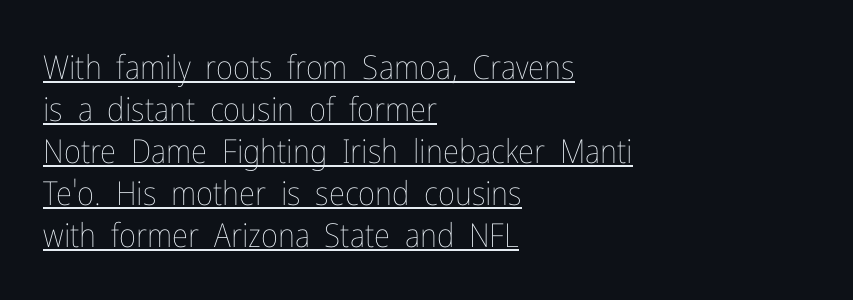
The image shows 33 px thin, condensed type, upright; set left-aligned, normal line spacing (1.27x), normal letter spacing, underlined; low stroke contrast and a medium x-height.
